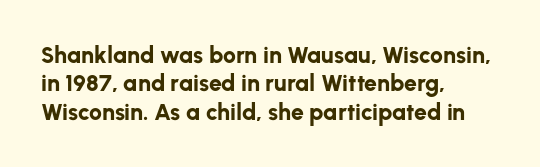
Plain, unruled lines of type. Heft: maximum for text — a bold. The tracking reads as untouched default to a designer's eye. Nope, not italic — everything's standing straight.
